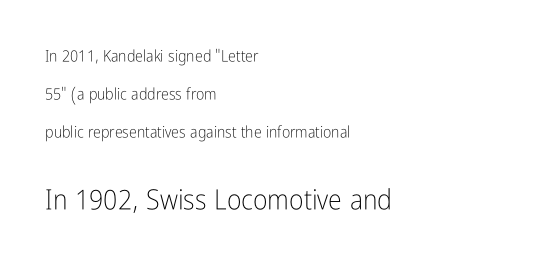
{"serif": "no", "italic": "no", "bold": "no", "weight": "light", "width": "condensed", "stroke_contrast": "low", "x_height": "medium", "monospaced": "no", "underline": "no", "align": "left", "line_spacing": "loose", "line_spacing_ratio": 2.39, "letter_spacing": "normal", "letter_spacing_em": 0.0, "larger_block": "second", "size_ratio": 1.75, "glyph_px": 28}
